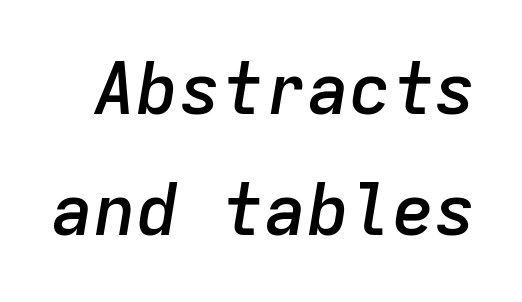
The rendering uses a semibold face; strokes are thickened but not to full bold. The glyphs look as if they've been sheared to an angle. The gaps between neighbouring characters are ordinary and unremarkable. The foot of each line stays bare and open. Monospaced: the letters line up in strict vertical columns.
